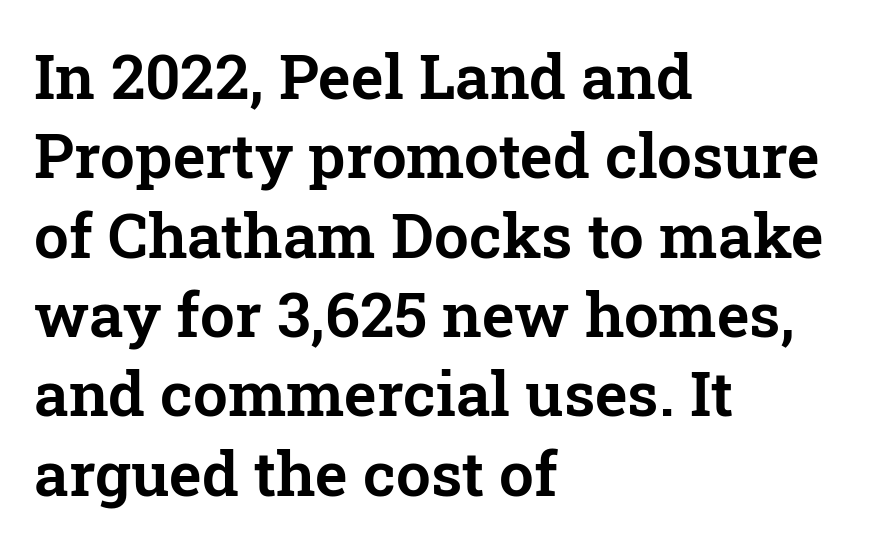
{"serif": "yes", "italic": "no", "width": "normal", "stroke_contrast": "low", "x_height": "medium", "monospaced": "no", "underline": "no", "align": "left", "line_spacing": "normal", "line_spacing_ratio": 1.28, "letter_spacing": "normal", "letter_spacing_em": 0.0, "glyph_px": 62}
